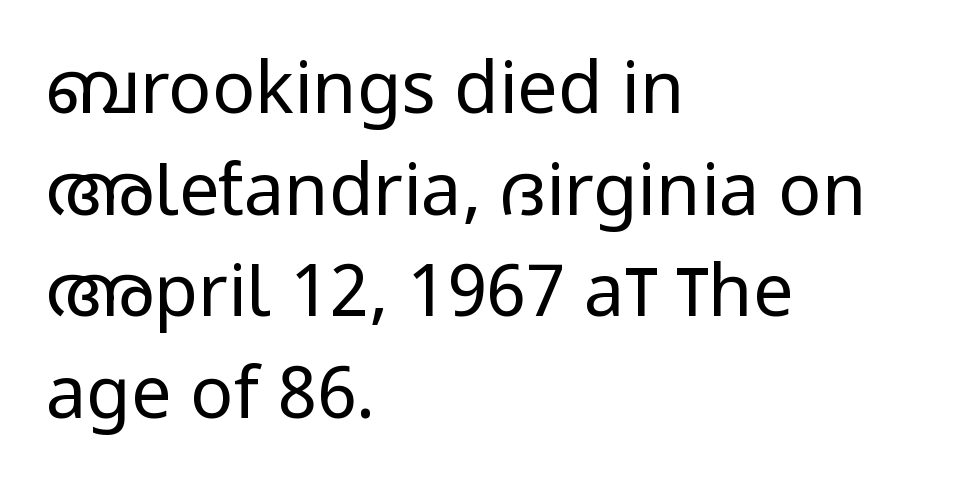
{"serif": "no", "italic": "no", "bold": "no", "weight": "regular", "width": "condensed", "stroke_contrast": "low", "x_height": "large", "monospaced": "no", "underline": "no", "align": "left", "line_spacing": "normal", "line_spacing_ratio": 1.41, "letter_spacing": "normal", "letter_spacing_em": 0.0, "glyph_px": 72}
